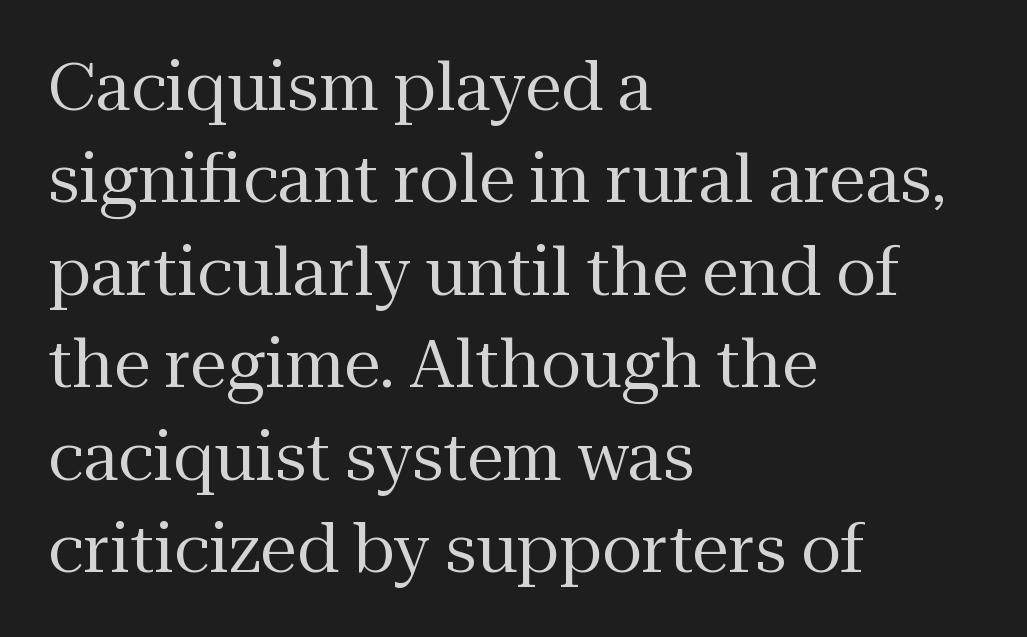
Q: Is the text bold? A: No.
Q: Is the text italic (slanted)? A: No, it is upright.
Q: Is the typeface a serif or a sans-serif typeface? A: Serif.
Q: Is the text underlined? A: No.
Q: How is the paragraph aligned? A: Left-aligned.
Q: Is the spacing between letters normal or unusually wide? A: Normal.
Q: Is the spacing between lines tight, normal or loose? A: Normal.
Q: Width (condensed, normal, or wide)? A: Normal.
Q: Stroke contrast? A: Medium.
Q: x-height? A: Medium.
Q: Monospaced? A: No.
